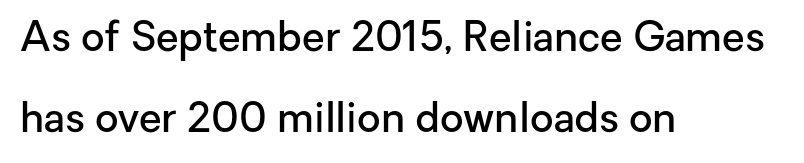
{"serif": "no", "italic": "no", "bold": "semi", "weight": "semibold", "width": "normal", "stroke_contrast": "low", "x_height": "medium", "monospaced": "no", "underline": "no", "align": "left", "line_spacing": "loose", "line_spacing_ratio": 1.97, "letter_spacing": "normal", "letter_spacing_em": 0.0, "glyph_px": 41}
